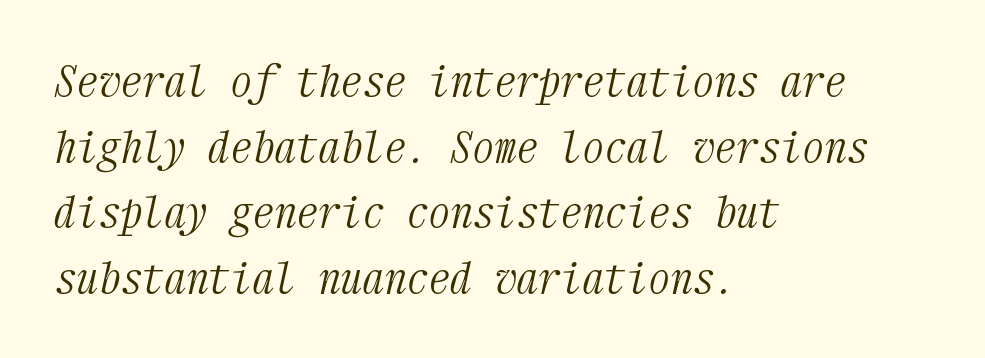
Q: Is the text bold? A: No.
Q: Is the text italic (slanted)? A: Yes, it leans right by about 12 degrees.
Q: Is the typeface a serif or a sans-serif typeface? A: Serif.
Q: Is the text underlined? A: No.
Q: How is the paragraph aligned? A: Left-aligned.
Q: Is the spacing between letters normal or unusually wide? A: Normal.
Q: Is the spacing between lines tight, normal or loose? A: Normal.
Q: Width (condensed, normal, or wide)? A: Condensed.
Q: Stroke contrast? A: Medium.
Q: x-height? A: Medium.
Q: Monospaced? A: Yes.
